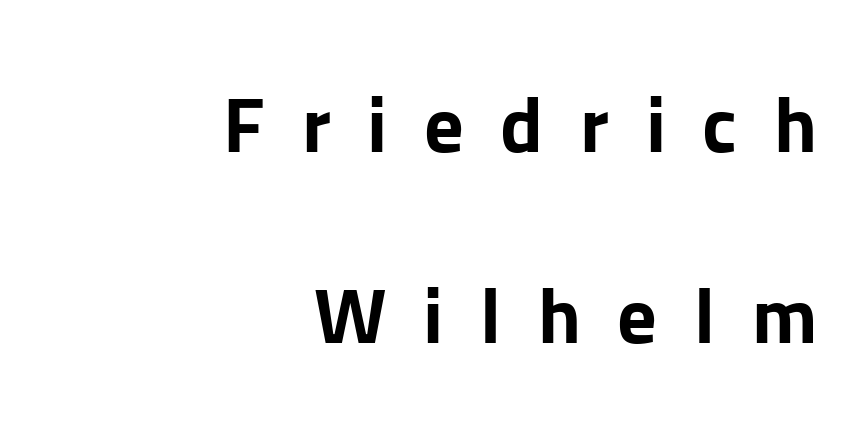
Unlike a traditional serif, this face leaves its strokes unadorned. The ragged edge is on the left, which tells us the setting is flush right. The tracking reads as deliberately expanded to a designer's eye. Think of a printed novel: that variable character pitch is what you see here. A clean baseline with only descenders dipping below it.
